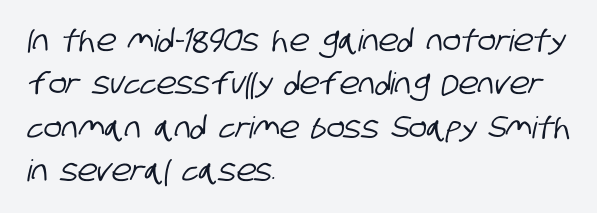
The image shows 30 px condensed sans-serif type; set left-aligned, normal line spacing (1.45x), normal letter spacing, not underlined; low stroke contrast and a large x-height.
